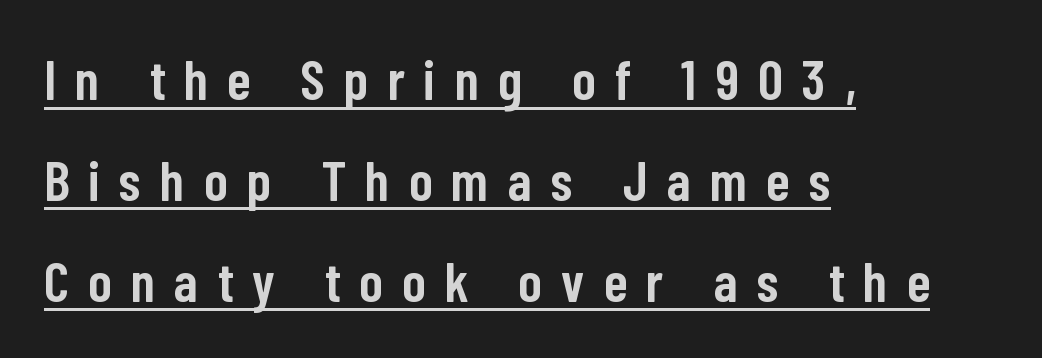
Q: Is the text bold? A: Semi-bold.
Q: Is the text italic (slanted)? A: No, it is upright.
Q: Is the typeface a serif or a sans-serif typeface? A: Sans-serif.
Q: Is the text underlined? A: Yes.
Q: How is the paragraph aligned? A: Left-aligned.
Q: Is the spacing between letters normal or unusually wide? A: Unusually wide.
Q: Width (condensed, normal, or wide)? A: Condensed.
Q: Stroke contrast? A: Low.
Q: x-height? A: Medium.
Q: Monospaced? A: No.
